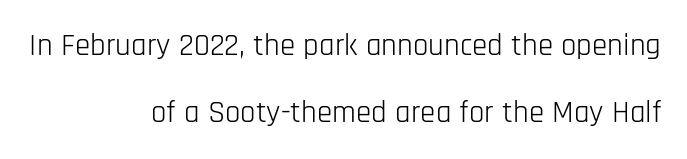
These lines stand farther apart than default settings would place them. Standard letterfit; no display-style spreading of the glyphs. Heaviness? Minimal to ordinary, like unemphasized prose. Each letter keeps its own natural width here, so spacing adapts to shape.
